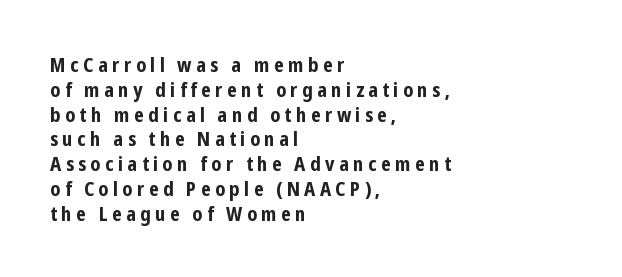
{"italic": "no", "bold": "yes", "underline": "no", "align": "left", "line_spacing_ratio": 1.24, "letter_spacing": "wide", "letter_spacing_em": 0.22, "glyph_px": 20}
